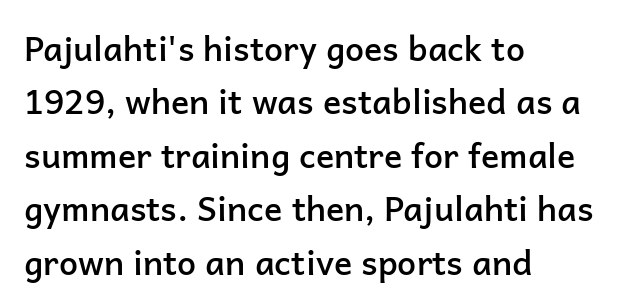
The image shows 34 px semibold sans-serif type, upright; set left-aligned, normal line spacing (1.57x), normal letter spacing, not underlined; low stroke contrast and a medium x-height.
